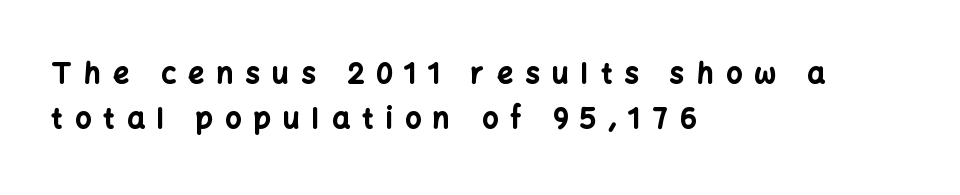
Q: Is the text bold? A: Yes.
Q: Is the text italic (slanted)? A: No, it is upright.
Q: Is the typeface a serif or a sans-serif typeface? A: Sans-serif.
Q: Is the text underlined? A: No.
Q: How is the paragraph aligned? A: Left-aligned.
Q: Is the spacing between letters normal or unusually wide? A: Unusually wide.
Q: Is the spacing between lines tight, normal or loose? A: Normal.
Q: Width (condensed, normal, or wide)? A: Normal.
Q: Stroke contrast? A: Low.
Q: x-height? A: Medium.
Q: Monospaced? A: No.
